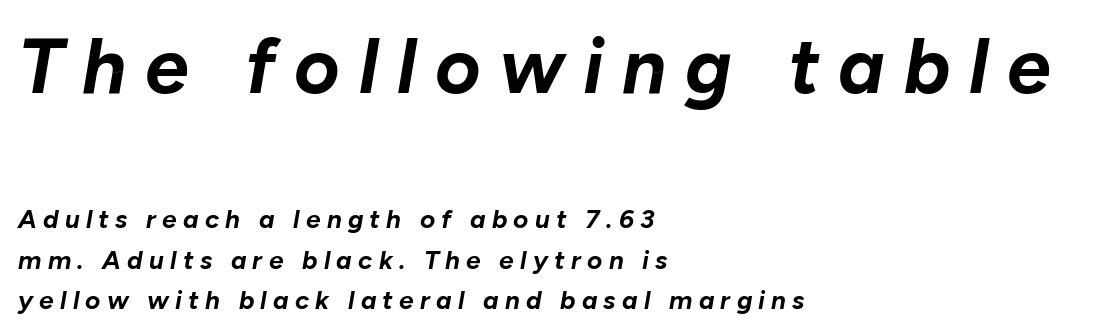
{"italic": "yes", "lean": "right", "slant_degrees": 10, "bold": "yes", "weight": "bold", "width": "normal", "stroke_contrast": "low", "x_height": "medium", "monospaced": "no", "underline": "no", "align": "left", "line_spacing": "normal", "line_spacing_ratio": 1.57, "letter_spacing": "wide", "letter_spacing_em": 0.24, "larger_block": "first", "size_ratio": 3.0, "glyph_px": 78}
